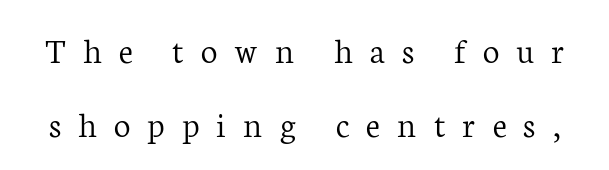
Q: Is the text bold? A: No.
Q: Is the text italic (slanted)? A: No, it is upright.
Q: Is the typeface a serif or a sans-serif typeface? A: Serif.
Q: Is the text underlined? A: No.
Q: Is the spacing between letters normal or unusually wide? A: Unusually wide.
Q: Is the spacing between lines tight, normal or loose? A: Loose.
Q: Width (condensed, normal, or wide)? A: Normal.
Q: Stroke contrast? A: Low.
Q: x-height? A: Medium.
Q: Monospaced? A: No.
